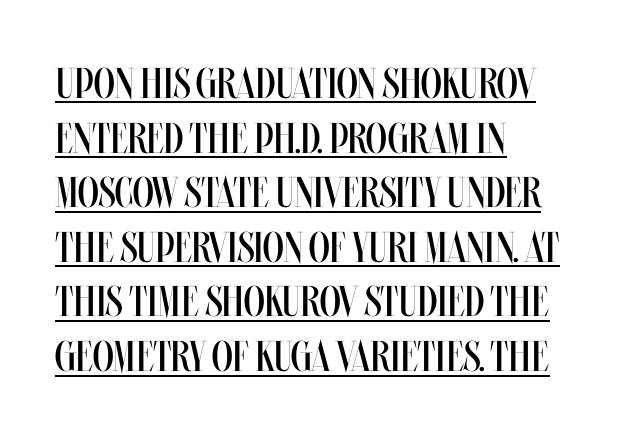
The image shows 43 px regular-weight, condensed type, upright; set left-aligned, normal line spacing (1.27x), normal letter spacing, underlined; medium stroke contrast and a large x-height.
